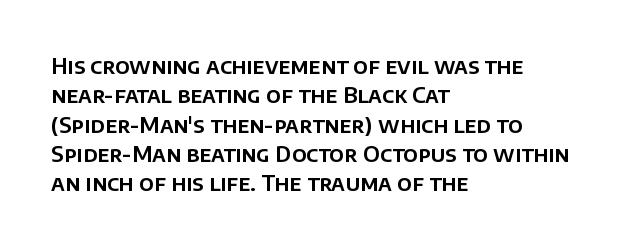
Q: Is the text italic (slanted)? A: No, it is upright.
Q: Is the text underlined? A: No.
Q: How is the paragraph aligned? A: Left-aligned.
Q: Is the spacing between letters normal or unusually wide? A: Normal.
Q: Is the spacing between lines tight, normal or loose? A: Normal.
